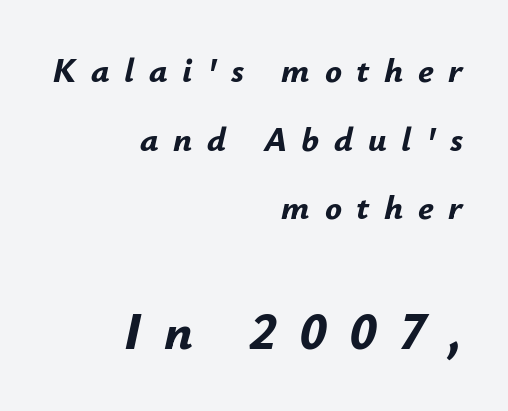
Q: Is the text bold? A: Yes.
Q: Is the text italic (slanted)? A: Yes, it leans right by about 12 degrees.
Q: Is the text underlined? A: No.
Q: How is the paragraph aligned? A: Right-aligned.
Q: Is the spacing between letters normal or unusually wide? A: Unusually wide.
Q: Is the spacing between lines tight, normal or loose? A: Loose.
Q: Which block of text is set in a larger size, the first (top) or the second (bottom)? A: The second (bottom) one.
Q: Width (condensed, normal, or wide)? A: Normal.
Q: Stroke contrast? A: Low.
Q: x-height? A: Small.
Q: Monospaced? A: No.
